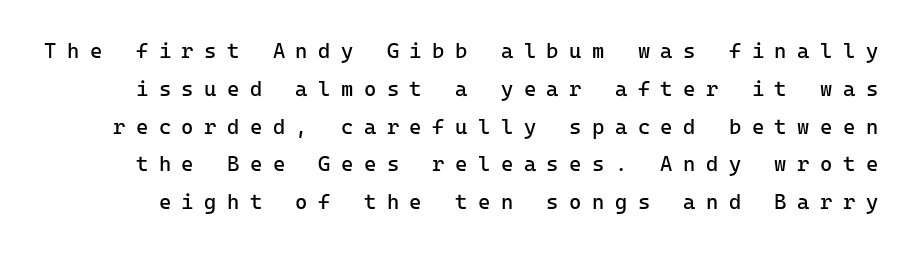
Q: Is the text bold? A: No.
Q: Is the text italic (slanted)? A: No, it is upright.
Q: Is the text underlined? A: No.
Q: Is the spacing between letters normal or unusually wide? A: Unusually wide.
